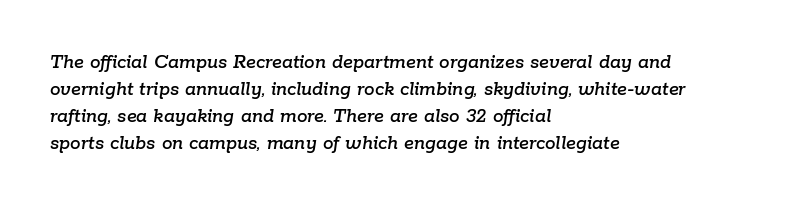
Q: Is the text italic (slanted)? A: Yes, it leans right by about 9 degrees.
Q: Is the text underlined? A: No.
Q: How is the paragraph aligned? A: Left-aligned.
Q: Is the spacing between letters normal or unusually wide? A: Normal.
Q: Is the spacing between lines tight, normal or loose? A: Normal.
